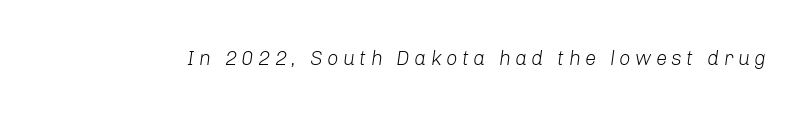
The image shows 20 px text type, italic (leaning right); set unusually wide letter spacing (+0.22 em), not underlined.
